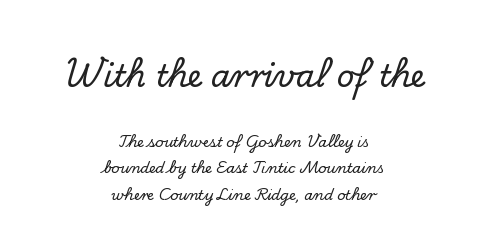
{"serif": "yes", "width": "normal", "stroke_contrast": "low", "x_height": "small", "monospaced": "no", "underline": "no", "align": "center", "line_spacing": "loose", "line_spacing_ratio": 1.9, "letter_spacing": "normal", "letter_spacing_em": 0.0, "larger_block": "first", "size_ratio": 2.21, "glyph_px": 31}
